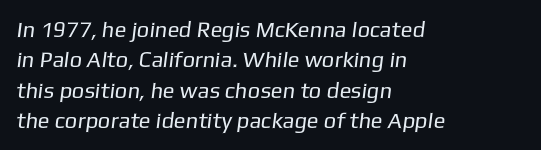
The image shows 22 px text type; set left-aligned, normal line spacing (1.38x), normal letter spacing, not underlined.
